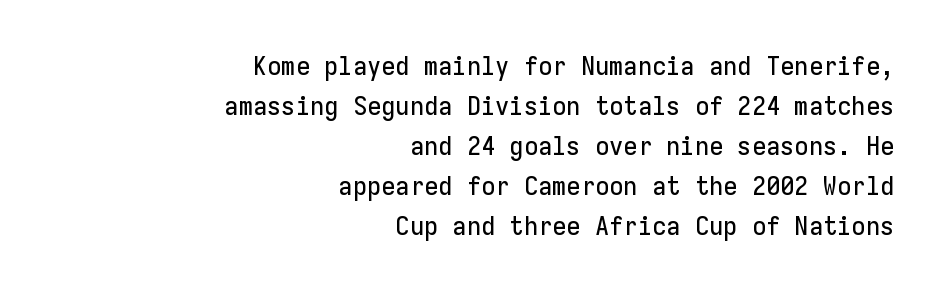
Q: Is the text italic (slanted)? A: No, it is upright.
Q: Is the text underlined? A: No.
Q: How is the paragraph aligned? A: Right-aligned.
Q: Is the spacing between letters normal or unusually wide? A: Normal.
Q: Is the spacing between lines tight, normal or loose? A: Normal.
